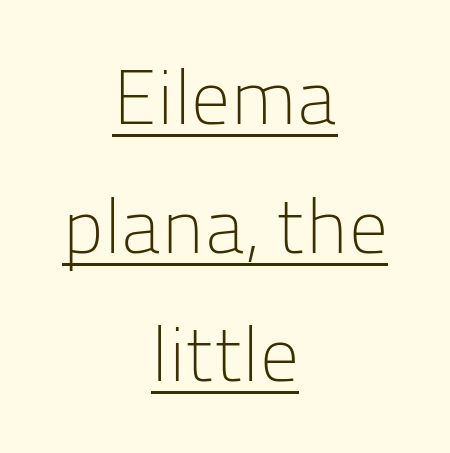
{"serif": "no", "italic": "no", "bold": "no", "weight": "light", "width": "normal", "stroke_contrast": "low", "x_height": "medium", "monospaced": "no", "underline": "yes", "align": "center", "line_spacing": "normal", "line_spacing_ratio": 1.67, "letter_spacing": "normal", "letter_spacing_em": 0.0, "glyph_px": 77}
